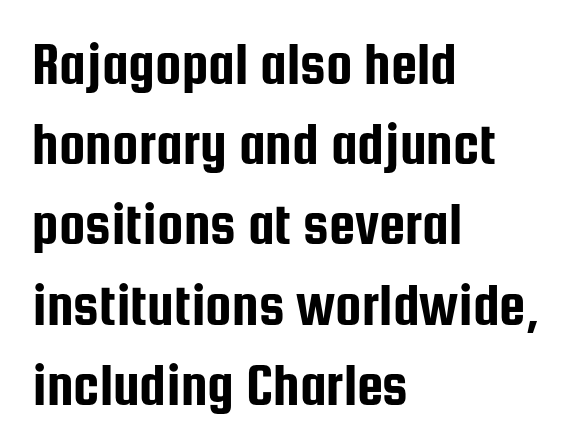
Each letter's strokes conclude bluntly, with no projecting serifs. Quick note: not italic, upright. Nobody touched the tracking dial on this one. The passage shown is typed in a proportional face where columns would drift.
